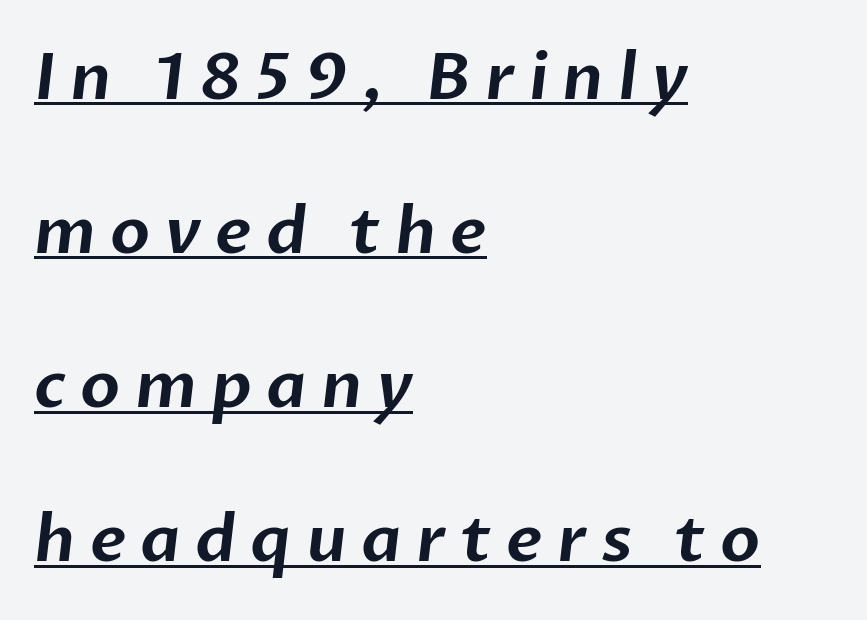
The image shows 65 px sans-serif type; set left-aligned, loose line spacing (2.37x), unusually wide letter spacing (+0.22 em), underlined; low stroke contrast and a medium x-height.
